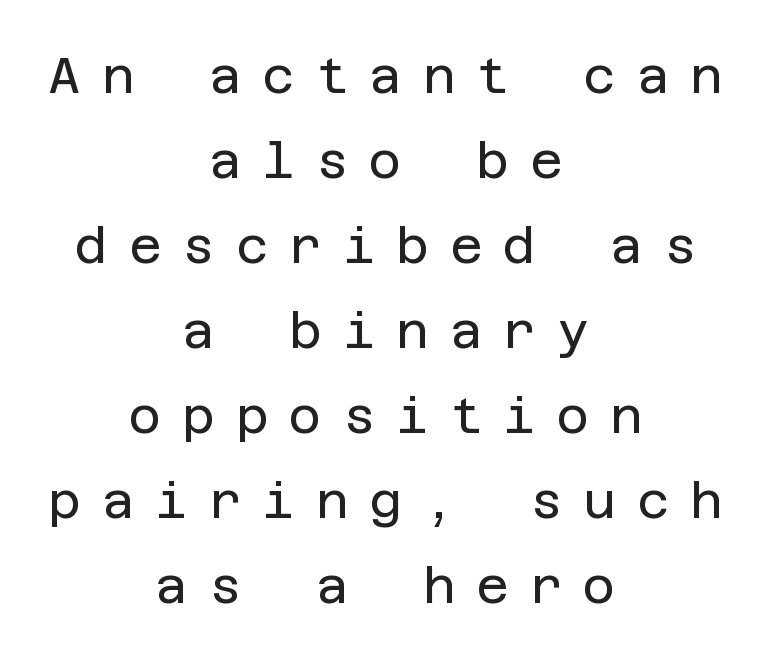
In terms of leading, this rendering sits right in the middle. Each stroke keeps to a modest, everyday thickness or less. Neither beginnings nor endings align; midpoints do. A clean baseline with only descenders dipping below it. Observe the wide spacing: letters keep a clear distance from each other. The font's upright variant was chosen for this text.
